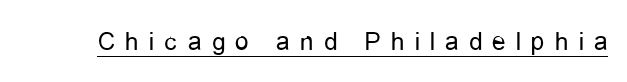
It's the straight-up-and-down kind of type. Heaviness? Minimal to ordinary, like unemphasized prose. Does a line run under the words? Yes, clearly. A typesetter would call this heavily tracked-out type.
